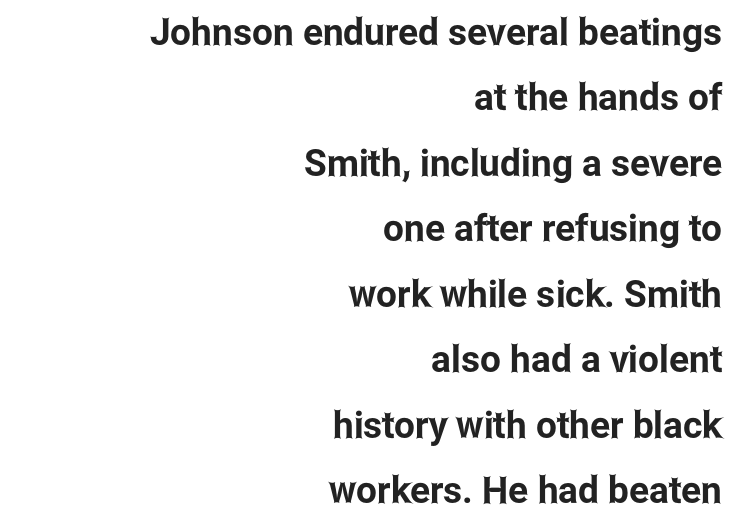
The image shows 37 px condensed sans-serif type, upright; set right-aligned, line spacing 1.77x, normal letter spacing, not underlined; low stroke contrast and a medium x-height.
